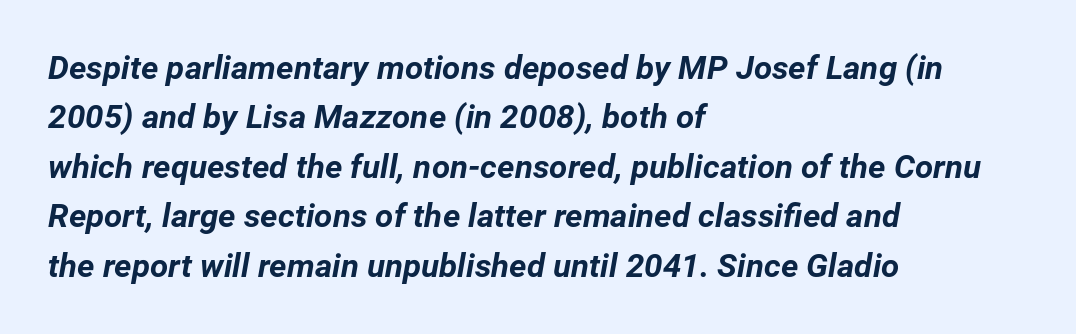
Q: Is the text bold? A: Yes.
Q: Is the text italic (slanted)? A: Yes, it leans right by about 12 degrees.
Q: Is the text underlined? A: No.
Q: How is the paragraph aligned? A: Left-aligned.
Q: Is the spacing between letters normal or unusually wide? A: Normal.
Q: Is the spacing between lines tight, normal or loose? A: Normal.
Q: Width (condensed, normal, or wide)? A: Normal.
Q: Stroke contrast? A: Low.
Q: x-height? A: Medium.
Q: Monospaced? A: No.
